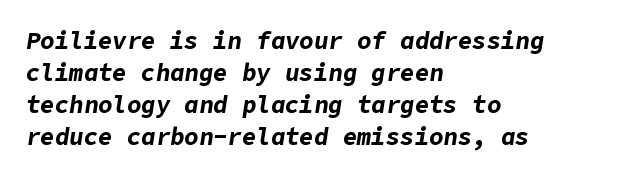
The image shows 24 px bold type, italic (leaning right); set left-aligned, normal line spacing (1.33x), normal letter spacing, not underlined.
